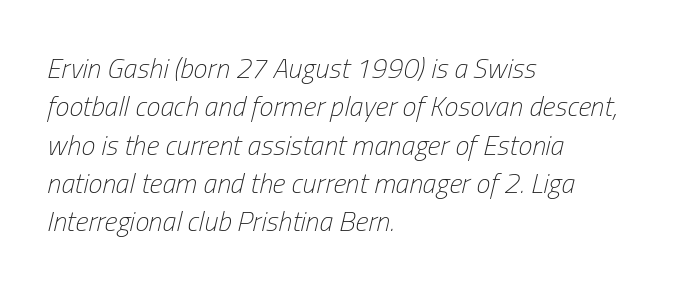
{"italic": "yes", "lean": "right", "slant_degrees": 13, "bold": "no", "weight": "light", "width": "condensed", "stroke_contrast": "low", "x_height": "medium", "monospaced": "no", "underline": "no", "align": "left", "line_spacing": "normal", "line_spacing_ratio": 1.37, "letter_spacing": "normal", "letter_spacing_em": 0.0, "glyph_px": 28}
